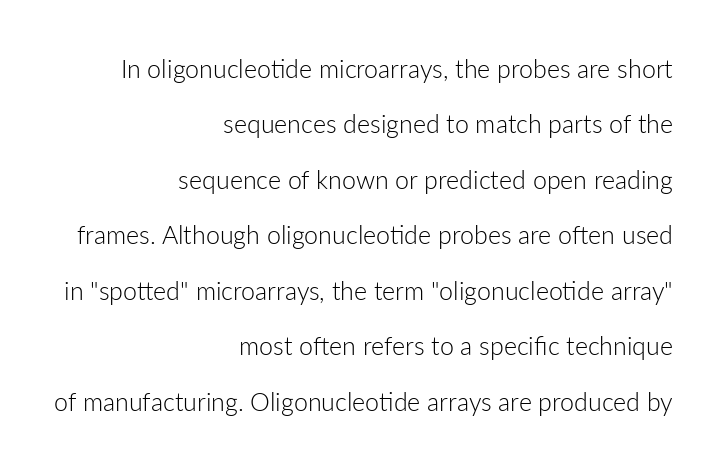
The image shows 25 px text type, upright; set right-aligned, loose line spacing (2.22x), normal letter spacing, not underlined.
